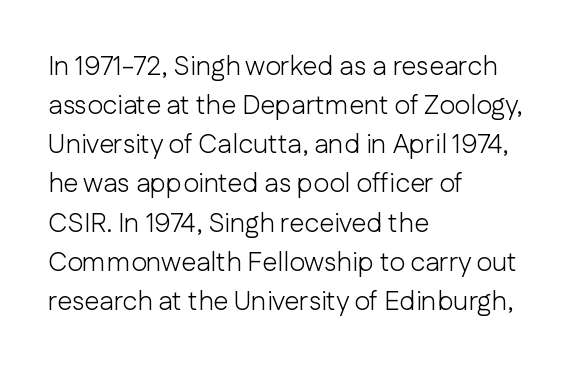
{"italic": "no", "bold": "no", "underline": "no", "align": "left", "line_spacing": "normal", "line_spacing_ratio": 1.45, "letter_spacing": "normal", "letter_spacing_em": 0.0, "glyph_px": 27}
